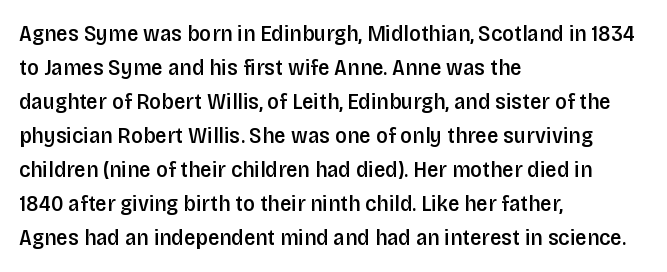
Q: Is the text bold? A: Semi-bold.
Q: Is the text italic (slanted)? A: No, it is upright.
Q: Is the text underlined? A: No.
Q: How is the paragraph aligned? A: Left-aligned.
Q: Is the spacing between letters normal or unusually wide? A: Normal.
Q: Is the spacing between lines tight, normal or loose? A: Normal.
